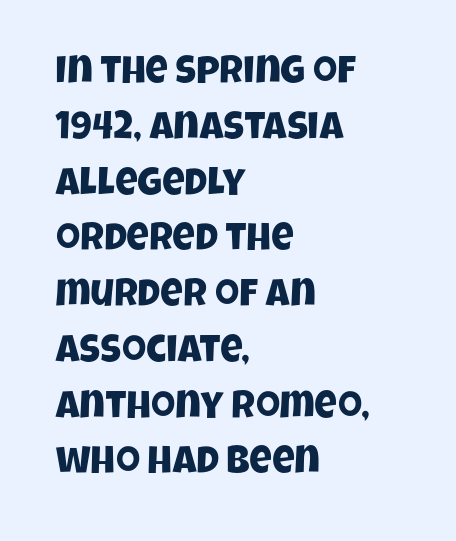
The specimen omits any rule beneath the text block's lines. Compared with a centered layout, this one pins lines to the left instead. Look at the bottom of the vertical strokes: they stop flat, with no serifs. Leading: standard. The rendering uses natural spacing where letterforms have individual widths. How are the letters spaced? Ordinarily, with no added tracking.
